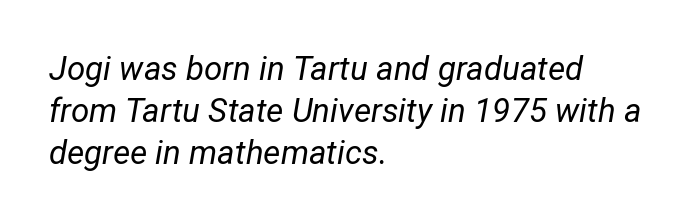
Q: Is the text bold? A: No.
Q: Is the text italic (slanted)? A: Yes, it leans right by about 12 degrees.
Q: Is the text underlined? A: No.
Q: How is the paragraph aligned? A: Left-aligned.
Q: Is the spacing between letters normal or unusually wide? A: Normal.
Q: Is the spacing between lines tight, normal or loose? A: Normal.
Q: Width (condensed, normal, or wide)? A: Normal.
Q: Stroke contrast? A: Low.
Q: x-height? A: Medium.
Q: Monospaced? A: No.
